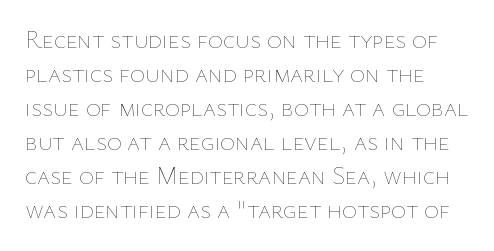
Q: Is the text bold? A: No.
Q: Is the text italic (slanted)? A: No, it is upright.
Q: Is the text underlined? A: No.
Q: Is the spacing between letters normal or unusually wide? A: Normal.
Q: Is the spacing between lines tight, normal or loose? A: Normal.
